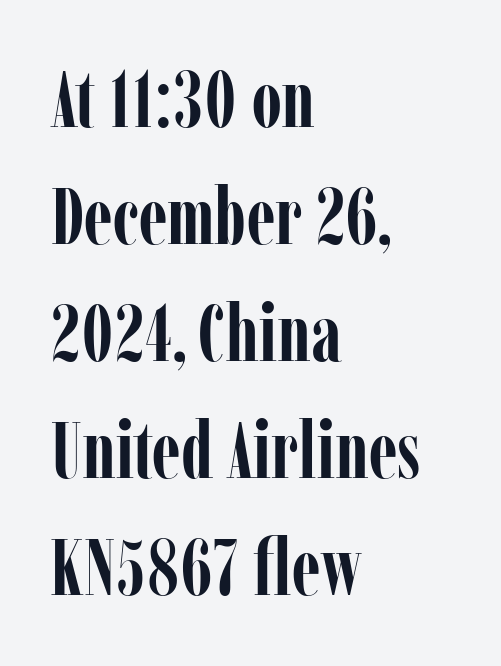
The image shows 79 px semibold, condensed serif type, upright; set left-aligned, normal line spacing (1.48x), normal letter spacing, not underlined; low stroke contrast and a medium x-height.
